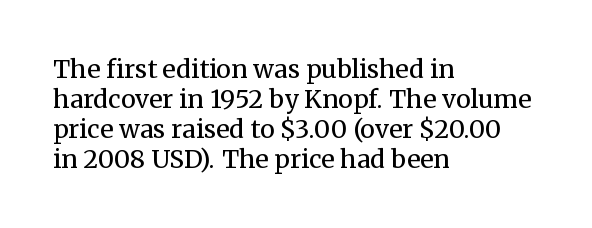
Stem width sits at or under what a default text font uses. Rendered with straight, roman letterforms. In CSS terms this would be text-align: left. Is the letter spacing exaggerated? No — it looks like the ordinary default.
